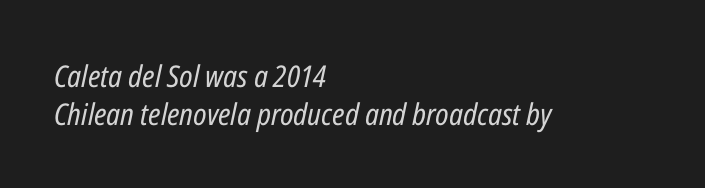
The image shows 30 px regular-weight, condensed type, italic (leaning right); set left-aligned, normal line spacing (1.26x), normal letter spacing, not underlined; low stroke contrast and a medium x-height.
